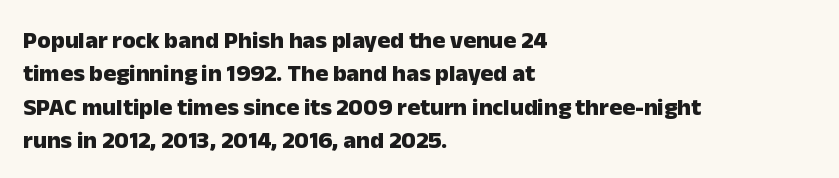
Q: Is the text bold? A: Yes.
Q: Is the text italic (slanted)? A: No, it is upright.
Q: Is the text underlined? A: No.
Q: How is the paragraph aligned? A: Left-aligned.
Q: Is the spacing between letters normal or unusually wide? A: Normal.
Q: Is the spacing between lines tight, normal or loose? A: Normal.
